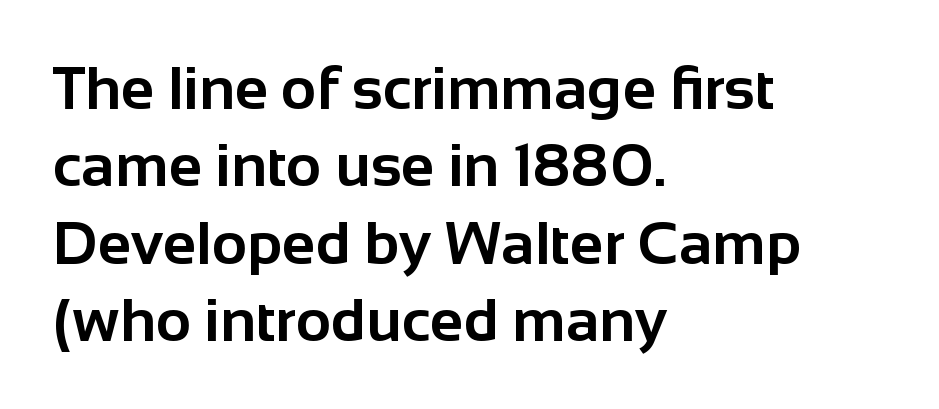
Q: Is the text bold? A: Yes.
Q: Is the text italic (slanted)? A: No, it is upright.
Q: Is the typeface a serif or a sans-serif typeface? A: Sans-serif.
Q: Is the text underlined? A: No.
Q: How is the paragraph aligned? A: Left-aligned.
Q: Is the spacing between letters normal or unusually wide? A: Normal.
Q: Is the spacing between lines tight, normal or loose? A: Normal.
Q: Width (condensed, normal, or wide)? A: Normal.
Q: Stroke contrast? A: Low.
Q: x-height? A: Medium.
Q: Monospaced? A: No.
